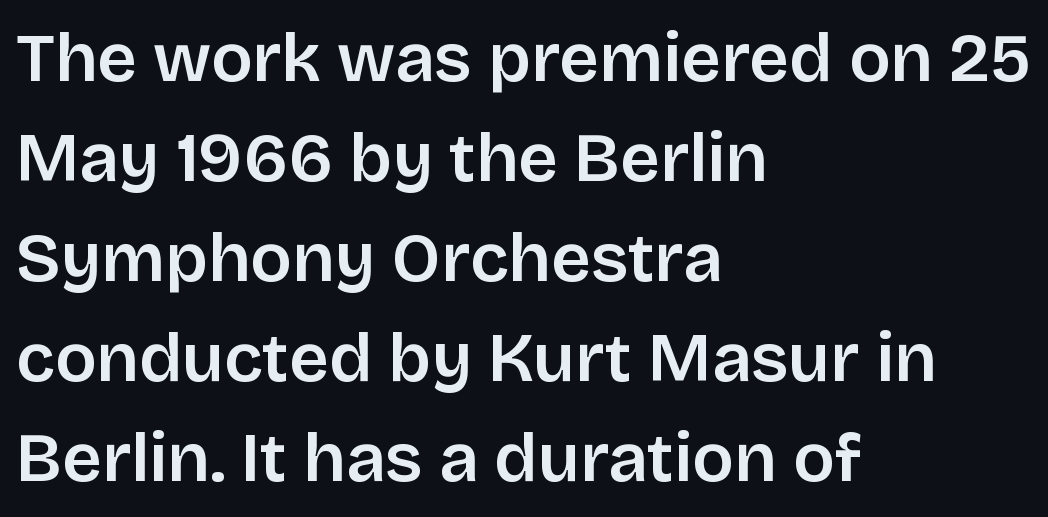
Q: Is the text italic (slanted)? A: No, it is upright.
Q: Is the typeface a serif or a sans-serif typeface? A: Sans-serif.
Q: Is the text underlined? A: No.
Q: How is the paragraph aligned? A: Left-aligned.
Q: Is the spacing between letters normal or unusually wide? A: Normal.
Q: Is the spacing between lines tight, normal or loose? A: Normal.
Q: Width (condensed, normal, or wide)? A: Normal.
Q: Stroke contrast? A: Low.
Q: x-height? A: Large.
Q: Monospaced? A: No.
